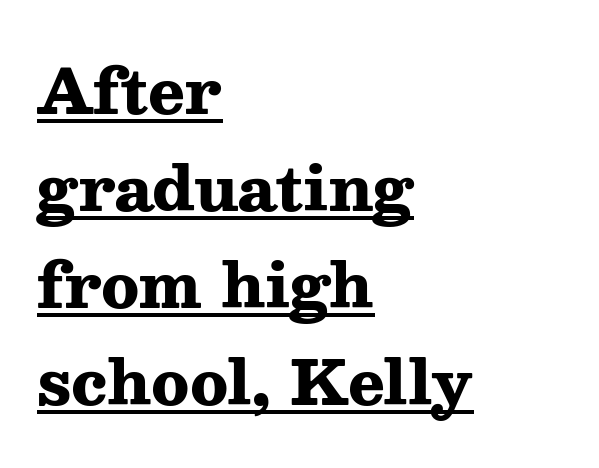
The image shows 61 px heavy, wide serif type, upright; set left-aligned, normal line spacing (1.59x), normal letter spacing, underlined; medium stroke contrast and a medium x-height.
